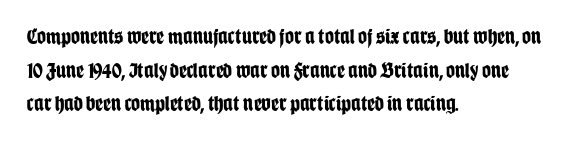
The image shows 22 px bold type, upright; set left-aligned, normal line spacing (1.53x), normal letter spacing, not underlined.
